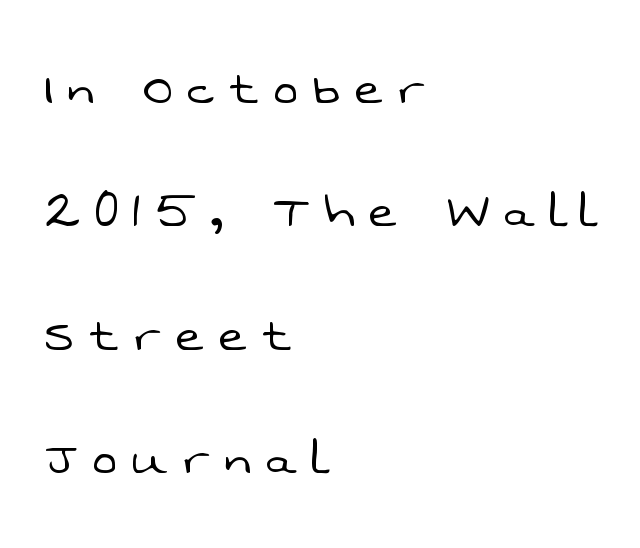
Heaviness? Minimal to ordinary, like unemphasized prose. Looks like regular typesetting: each glyph gets only the width it needs. A typesetter would call this leading open, well beyond the default. Substantial extra tracking has been applied to these lines.
